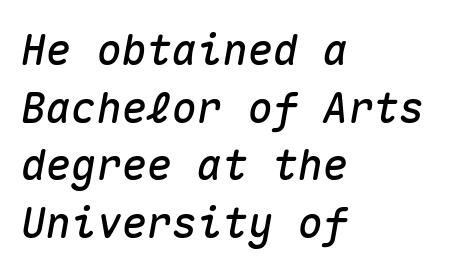
The image shows 42 px text type, italic (leaning right), monospaced; set left-aligned, normal line spacing (1.37x), normal letter spacing, not underlined; medium stroke contrast and a medium x-height.
